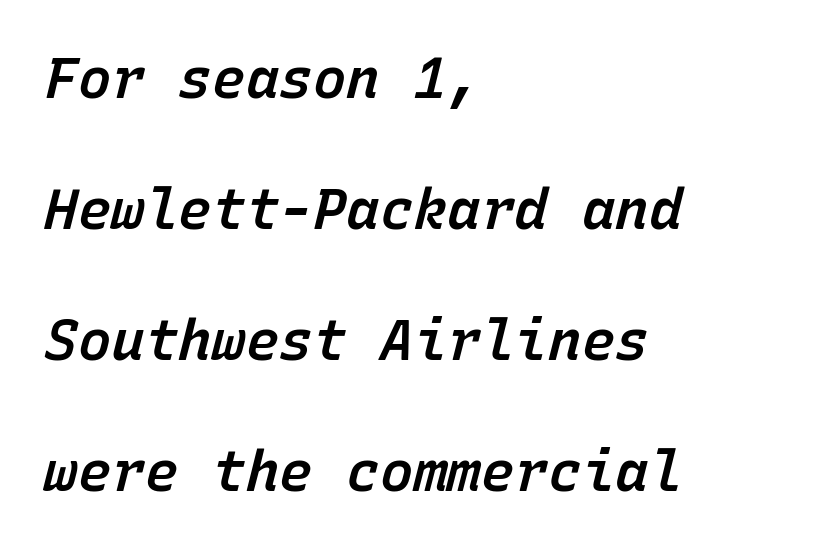
{"italic": "yes", "lean": "right", "slant_degrees": 15, "bold": "semi", "weight": "semibold", "width": "normal", "stroke_contrast": "low", "x_height": "medium", "monospaced": "yes", "underline": "no", "align": "left", "line_spacing": "loose", "line_spacing_ratio": 2.34, "letter_spacing": "normal", "letter_spacing_em": 0.0, "glyph_px": 56}
